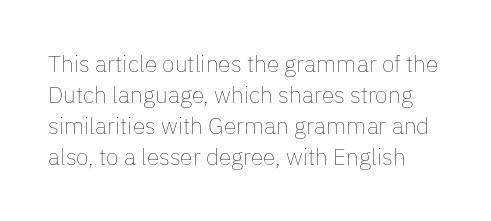
The image shows 23 px text type, upright; set normal line spacing (1.35x), normal letter spacing, not underlined.
